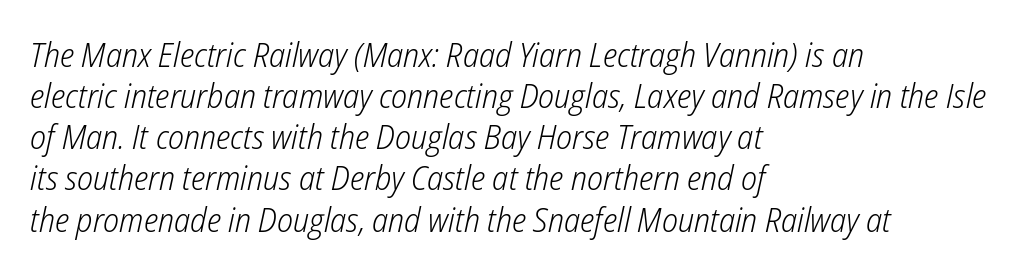
Q: Is the text bold? A: No.
Q: Is the text italic (slanted)? A: Yes, it leans right by about 12 degrees.
Q: Is the text underlined? A: No.
Q: How is the paragraph aligned? A: Left-aligned.
Q: Is the spacing between letters normal or unusually wide? A: Normal.
Q: Width (condensed, normal, or wide)? A: Condensed.
Q: Stroke contrast? A: Low.
Q: x-height? A: Medium.
Q: Monospaced? A: No.
